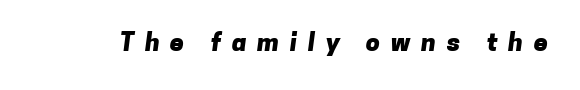
Q: Is the text bold? A: Yes.
Q: Is the text underlined? A: No.
Q: Is the spacing between letters normal or unusually wide? A: Unusually wide.
